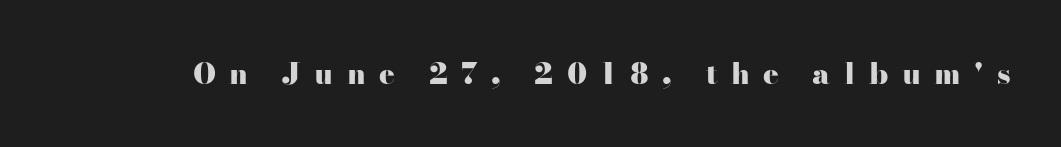
Q: Is the text bold? A: Yes.
Q: Is the text italic (slanted)? A: No, it is upright.
Q: Is the typeface a serif or a sans-serif typeface? A: Serif.
Q: Is the text underlined? A: No.
Q: Is the spacing between letters normal or unusually wide? A: Unusually wide.
Q: Width (condensed, normal, or wide)? A: Wide.
Q: Stroke contrast? A: High.
Q: x-height? A: Small.
Q: Monospaced? A: No.
